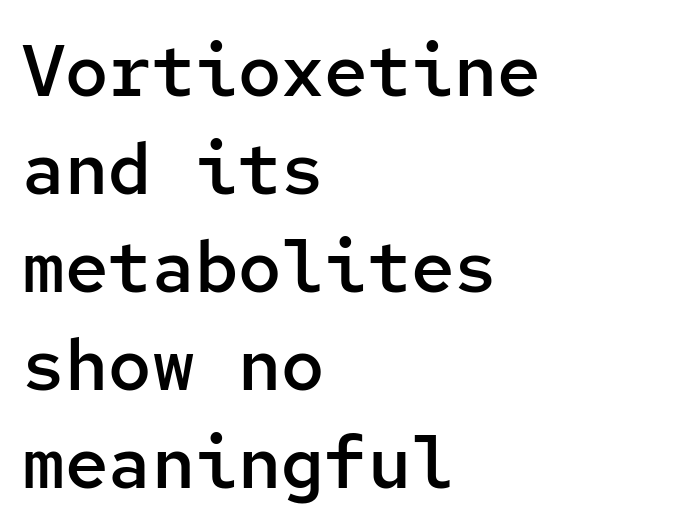
The image shows 72 px semibold sans-serif type, upright, monospaced; set left-aligned, normal line spacing (1.36x), normal letter spacing, not underlined; low stroke contrast and a medium x-height.
